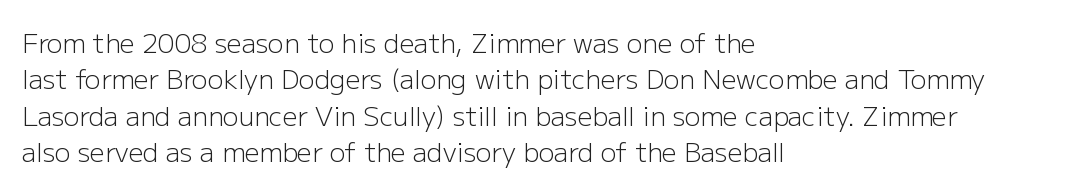
The image shows 26 px text type, upright; set left-aligned, normal line spacing (1.4x), normal letter spacing, not underlined.
